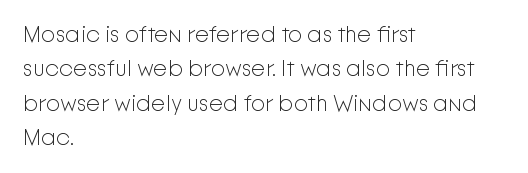
Q: Is the text bold? A: No.
Q: Is the text italic (slanted)? A: No, it is upright.
Q: Is the text underlined? A: No.
Q: How is the paragraph aligned? A: Left-aligned.
Q: Is the spacing between letters normal or unusually wide? A: Normal.
Q: Is the spacing between lines tight, normal or loose? A: Normal.
